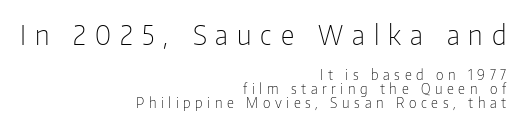
The image shows 27 px text type, upright; set right-aligned, tight line spacing (0.99x), unusually wide letter spacing (+0.33 em), not underlined; the first (top) block is 1.93x larger.
